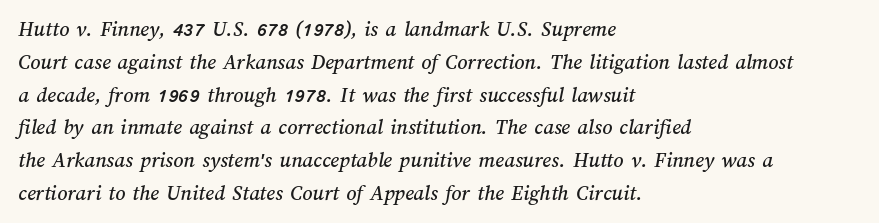
The image shows 22 px text type; set left-aligned, normal line spacing (1.49x), normal letter spacing, not underlined.
